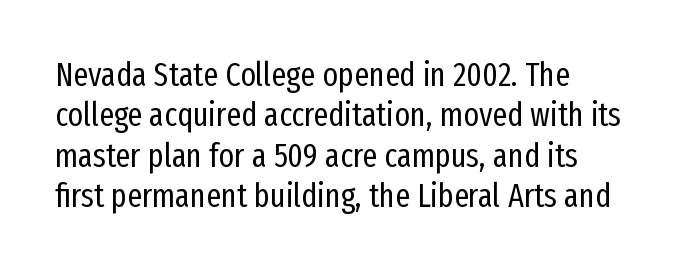
Q: Is the text bold? A: No.
Q: Is the text italic (slanted)? A: No, it is upright.
Q: Is the typeface a serif or a sans-serif typeface? A: Sans-serif.
Q: Is the text underlined? A: No.
Q: Is the spacing between letters normal or unusually wide? A: Normal.
Q: Width (condensed, normal, or wide)? A: Condensed.
Q: Stroke contrast? A: Low.
Q: x-height? A: Medium.
Q: Monospaced? A: No.
